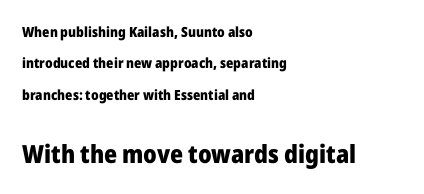
{"italic": "no", "bold": "yes", "underline": "no", "align": "left", "line_spacing": "loose", "line_spacing_ratio": 2.24, "letter_spacing": "normal", "letter_spacing_em": 0.0, "larger_block": "second", "size_ratio": 1.79, "glyph_px": 25}
